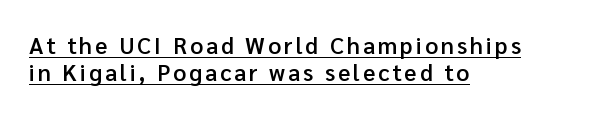
Decoration check: the copy is underlined. The lines in this sample share a left origin and differ only in where they stop. How heavy is the stroke? Medium-heavy — a semibold, shy of bold. Quick note: not italic, upright.
